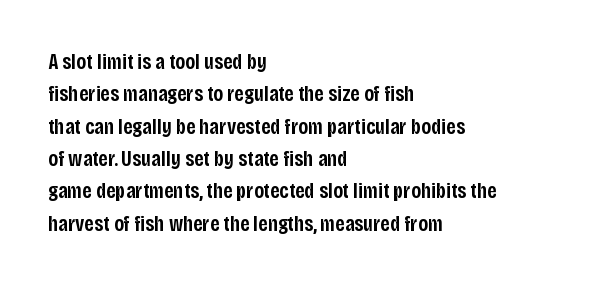
One glance says typical: line gaps are just what's usual. Type without underlining. The passage is arranged the way most books set body copy — flush left. The passage shown has conventional tracking throughout.
